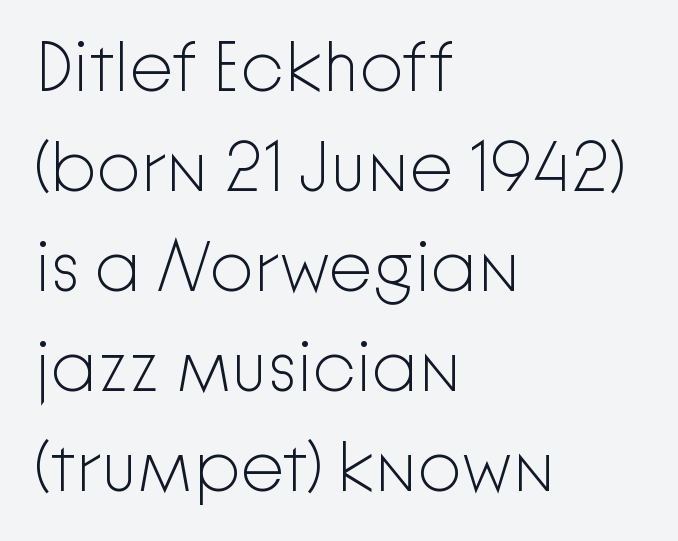
{"serif": "no", "italic": "no", "bold": "no", "weight": "light", "width": "normal", "stroke_contrast": "low", "x_height": "medium", "monospaced": "no", "underline": "no", "align": "left", "line_spacing": "normal", "line_spacing_ratio": 1.43, "letter_spacing": "normal", "letter_spacing_em": 0.0, "glyph_px": 70}
